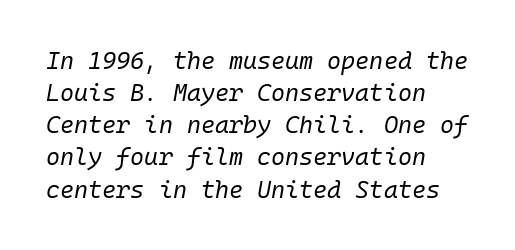
Q: Is the text bold? A: No.
Q: Is the text italic (slanted)? A: Yes, it leans right by about 10 degrees.
Q: Is the text underlined? A: No.
Q: How is the paragraph aligned? A: Left-aligned.
Q: Is the spacing between letters normal or unusually wide? A: Normal.
Q: Is the spacing between lines tight, normal or loose? A: Normal.
